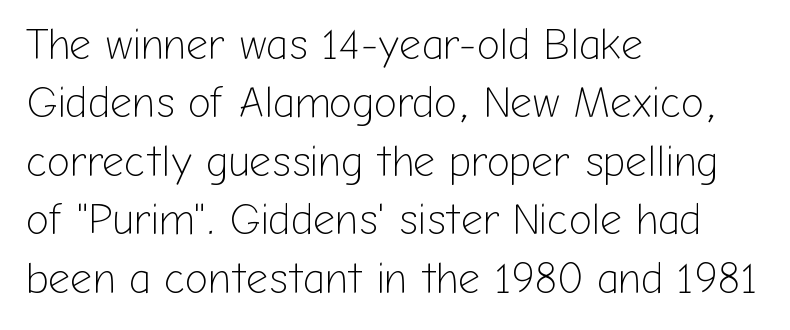
The image shows 43 px light sans-serif type, upright; set left-aligned, normal line spacing (1.36x), normal letter spacing, not underlined; low stroke contrast and a medium x-height.
